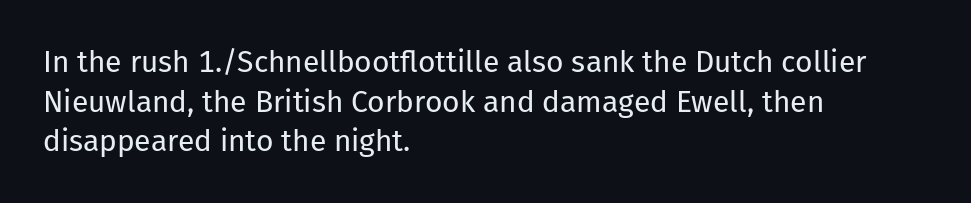
Q: Is the text bold? A: No.
Q: Is the text italic (slanted)? A: No, it is upright.
Q: Is the typeface a serif or a sans-serif typeface? A: Sans-serif.
Q: Is the text underlined? A: No.
Q: How is the paragraph aligned? A: Left-aligned.
Q: Is the spacing between letters normal or unusually wide? A: Normal.
Q: Is the spacing between lines tight, normal or loose? A: Normal.
Q: Width (condensed, normal, or wide)? A: Normal.
Q: Stroke contrast? A: Low.
Q: x-height? A: Medium.
Q: Monospaced? A: No.
